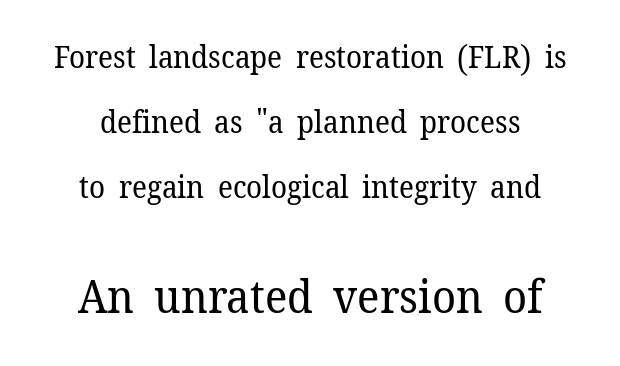
The image shows 45 px regular-weight serif type, upright; set centered, loose line spacing (2.16x), normal letter spacing, not underlined; the second (bottom) block is 1.5x larger; low stroke contrast and a medium x-height.
